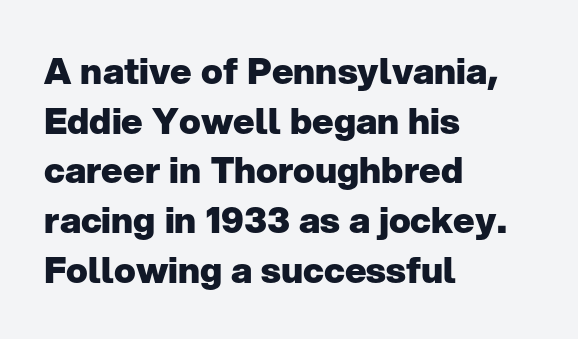
Q: Is the text bold? A: Yes.
Q: Is the text italic (slanted)? A: No, it is upright.
Q: Is the typeface a serif or a sans-serif typeface? A: Sans-serif.
Q: Is the text underlined? A: No.
Q: How is the paragraph aligned? A: Left-aligned.
Q: Is the spacing between letters normal or unusually wide? A: Normal.
Q: Is the spacing between lines tight, normal or loose? A: Normal.
Q: Width (condensed, normal, or wide)? A: Normal.
Q: Stroke contrast? A: Low.
Q: x-height? A: Medium.
Q: Monospaced? A: No.
